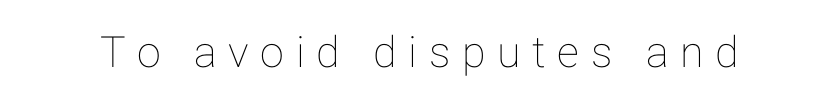
The image shows 43 px text type, upright; set unusually wide letter spacing (+0.27 em), not underlined; low stroke contrast and a medium x-height.
